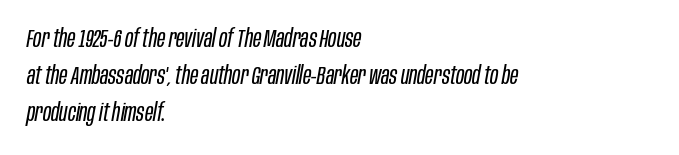
{"italic": "yes", "lean": "right", "slant_degrees": 10, "bold": "no", "underline": "no", "align": "left", "line_spacing": "normal", "line_spacing_ratio": 1.49, "letter_spacing": "normal", "letter_spacing_em": 0.0, "glyph_px": 25}
